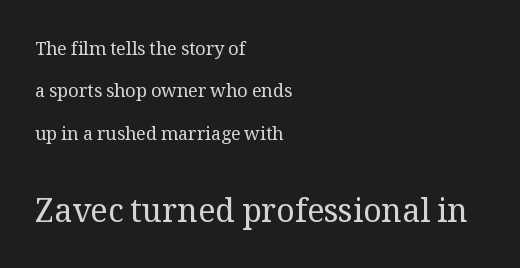
Standard letterfit; no display-style spreading of the glyphs. The following chunk of copy outweighs the initial chunk in type size. Anything drawn beneath the words? Only blank space. All the whitespace from short lines collects on the right. Letters have the restrained weight of plain body copy at most.
